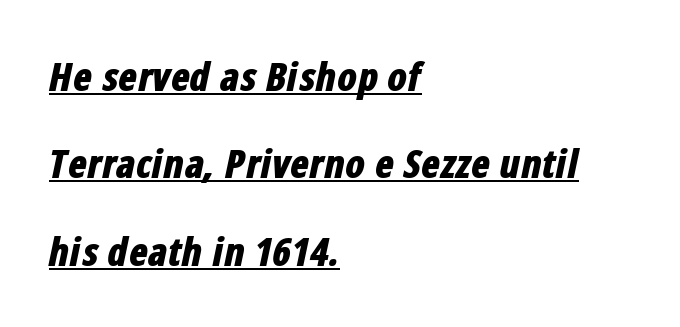
In CSS terms this would be text-align: left. A rule runs beneath these lines of type. If you measured baseline to baseline, you'd find a long distance. Weight check: bold — yes, fully. Each word holds together tightly as a unit, with standard inter-letter gaps.
